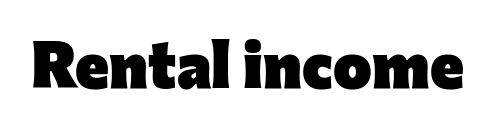
{"serif": "no", "italic": "no", "bold": "yes", "weight": "heavy", "width": "normal", "stroke_contrast": "low", "x_height": "medium", "monospaced": "no", "underline": "no", "letter_spacing": "normal", "letter_spacing_em": 0.0, "glyph_px": 65}
